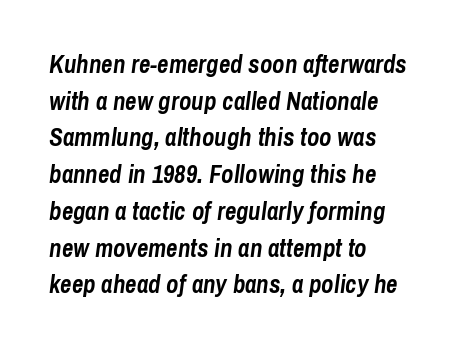
The image shows 25 px bold type, italic (leaning right); set left-aligned, normal line spacing (1.47x), normal letter spacing, not underlined.
